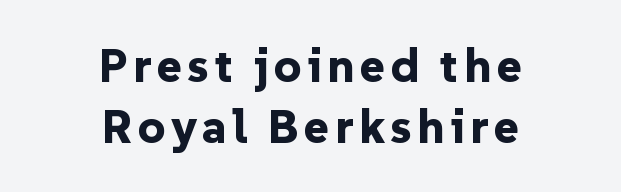
{"serif": "no", "italic": "no", "bold": "yes", "weight": "bold", "width": "normal", "stroke_contrast": "low", "x_height": "medium", "monospaced": "no", "underline": "no", "align": "center", "line_spacing": "normal", "line_spacing_ratio": 1.28, "glyph_px": 48}
